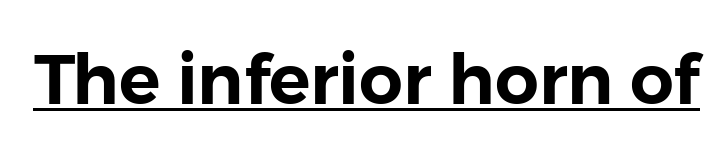
Note the varied advance widths — an 'i' is clearly narrower than an 'm'. The letterforms sit shoulder to shoulder at normal distance. Underlined type. Style check: upright.
